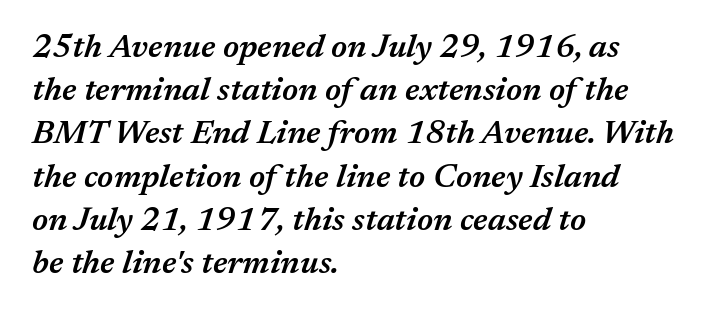
The font's italic variant was chosen for this text. One-word summary of the alignment: left. There is no visible air inserted between adjacent glyphs. The passage shown is typed in a proportional face where columns would drift. Nobody drew a line under any word here.
